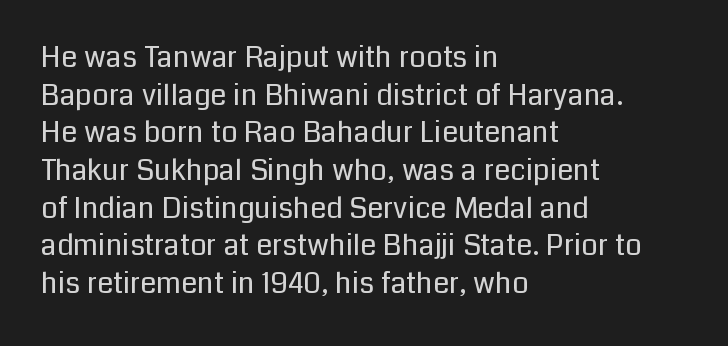
Q: Is the text bold? A: No.
Q: Is the text italic (slanted)? A: No, it is upright.
Q: Is the typeface a serif or a sans-serif typeface? A: Sans-serif.
Q: Is the text underlined? A: No.
Q: How is the paragraph aligned? A: Left-aligned.
Q: Is the spacing between letters normal or unusually wide? A: Normal.
Q: Is the spacing between lines tight, normal or loose? A: Normal.
Q: Width (condensed, normal, or wide)? A: Normal.
Q: Stroke contrast? A: Low.
Q: x-height? A: Medium.
Q: Monospaced? A: No.
